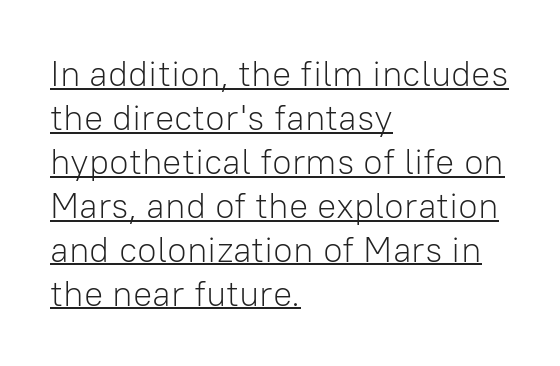
Do the letters lean? They stand straight. The rendering uses the underline text-decoration. All the whitespace from short lines collects on the right. Tracking here is standard; glyphs follow each other at the usual distance. Compared with a typical body face, this is equally light or lighter still.
